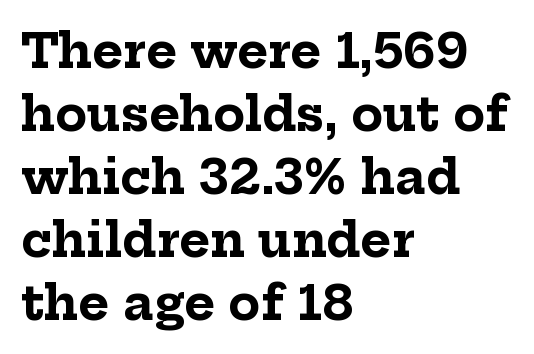
Q: Is the text bold? A: Yes.
Q: Is the text italic (slanted)? A: No, it is upright.
Q: Is the typeface a serif or a sans-serif typeface? A: Serif.
Q: Is the text underlined? A: No.
Q: How is the paragraph aligned? A: Left-aligned.
Q: Is the spacing between letters normal or unusually wide? A: Normal.
Q: Is the spacing between lines tight, normal or loose? A: Normal.
Q: Width (condensed, normal, or wide)? A: Normal.
Q: Stroke contrast? A: Low.
Q: x-height? A: Medium.
Q: Monospaced? A: No.
